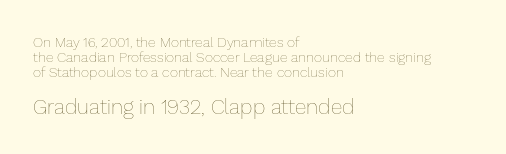
{"italic": "no", "bold": "no", "underline": "no", "align": "left", "line_spacing": "tight", "line_spacing_ratio": 1.06, "letter_spacing": "normal", "letter_spacing_em": 0.0, "larger_block": "second", "size_ratio": 1.5, "glyph_px": 21}
